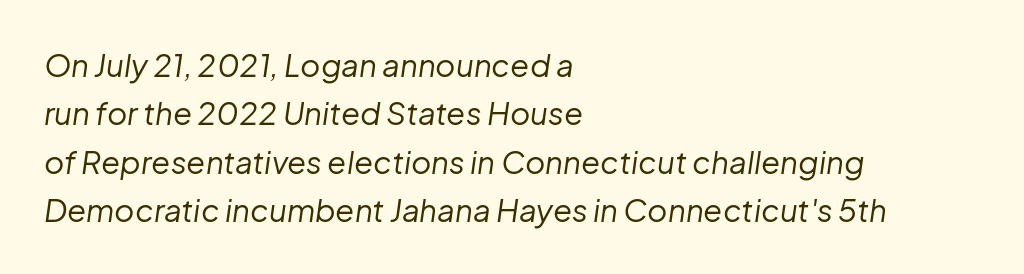
Q: Is the text bold? A: No.
Q: Is the text italic (slanted)? A: Yes, it leans right by about 8 degrees.
Q: Is the text underlined? A: No.
Q: How is the paragraph aligned? A: Left-aligned.
Q: Is the spacing between letters normal or unusually wide? A: Normal.
Q: Is the spacing between lines tight, normal or loose? A: Normal.
Q: Width (condensed, normal, or wide)? A: Normal.
Q: Stroke contrast? A: Low.
Q: x-height? A: Medium.
Q: Monospaced? A: No.
